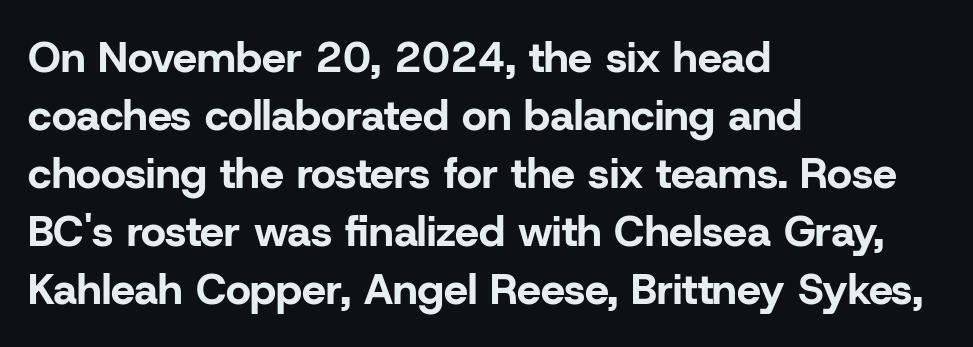
{"serif": "no", "italic": "no", "bold": "yes", "weight": "bold", "width": "normal", "stroke_contrast": "low", "x_height": "medium", "monospaced": "no", "underline": "no", "align": "left", "line_spacing": "normal", "line_spacing_ratio": 1.35, "letter_spacing": "normal", "letter_spacing_em": 0.0, "glyph_px": 43}
